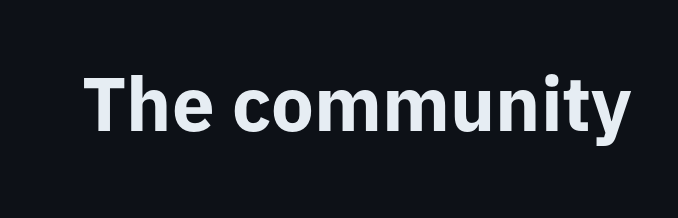
{"serif": "no", "italic": "no", "bold": "yes", "weight": "bold", "width": "normal", "stroke_contrast": "low", "x_height": "medium", "monospaced": "no", "underline": "no", "letter_spacing": "normal", "letter_spacing_em": 0.0, "glyph_px": 76}
